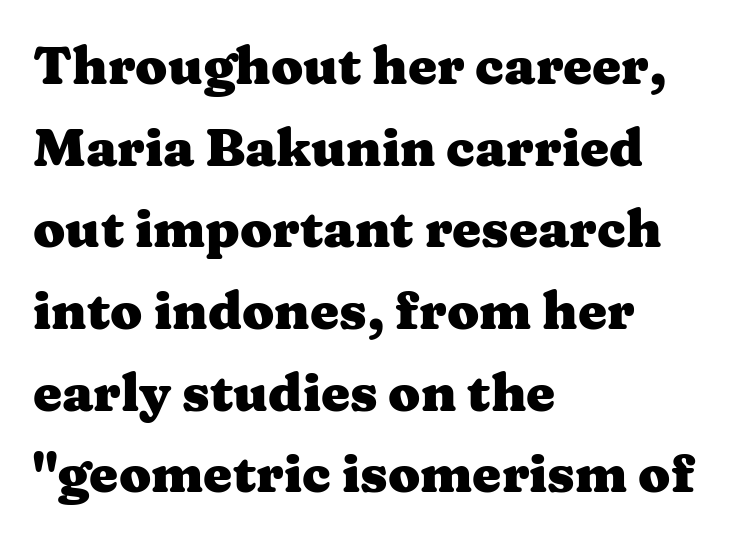
{"serif": "yes", "italic": "no", "bold": "yes", "weight": "heavy", "width": "wide", "stroke_contrast": "medium", "x_height": "medium", "monospaced": "no", "underline": "no", "align": "left", "line_spacing": "normal", "line_spacing_ratio": 1.57, "letter_spacing": "normal", "letter_spacing_em": 0.0, "glyph_px": 52}
